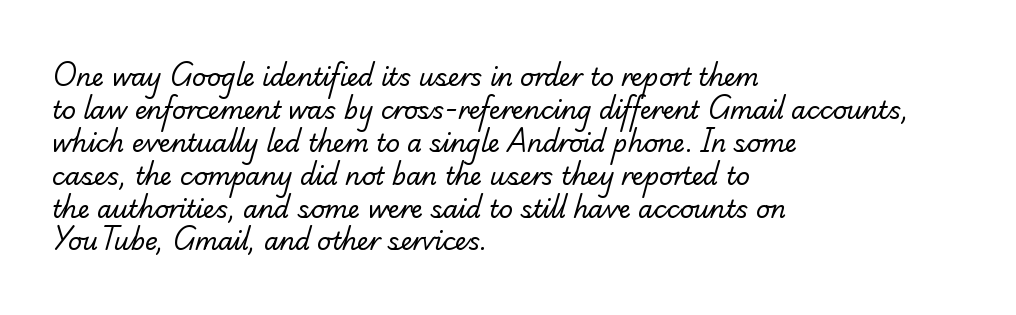
Q: Is the text bold? A: No.
Q: Is the text underlined? A: No.
Q: How is the paragraph aligned? A: Left-aligned.
Q: Is the spacing between letters normal or unusually wide? A: Normal.
Q: Is the spacing between lines tight, normal or loose? A: Normal.
